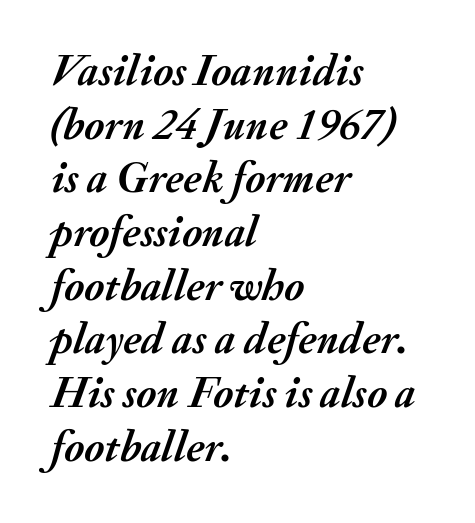
The image shows 44 px semibold type, italic (leaning right); set left-aligned, line spacing 1.22x, normal letter spacing, not underlined; medium stroke contrast and a small x-height.
